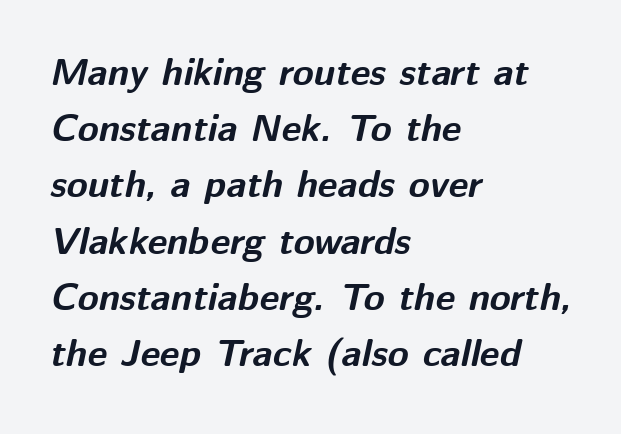
This rendering uses left alignment, leaving the right contour irregular. Caption: standard tracking, unaltered. Rendered with sloped, italic letterforms. In terms of weight, the rendering is a true, heavy bold.
